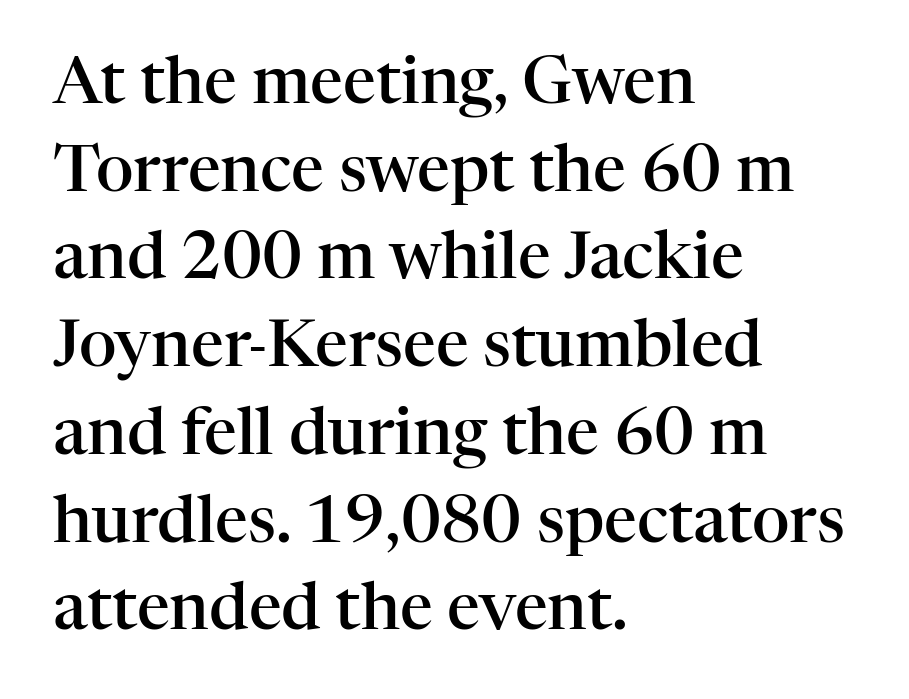
Q: Is the text bold? A: Semi-bold.
Q: Is the text italic (slanted)? A: No, it is upright.
Q: Is the typeface a serif or a sans-serif typeface? A: Serif.
Q: Is the text underlined? A: No.
Q: How is the paragraph aligned? A: Left-aligned.
Q: Is the spacing between letters normal or unusually wide? A: Normal.
Q: Is the spacing between lines tight, normal or loose? A: Normal.
Q: Width (condensed, normal, or wide)? A: Normal.
Q: Stroke contrast? A: High.
Q: x-height? A: Medium.
Q: Monospaced? A: No.
